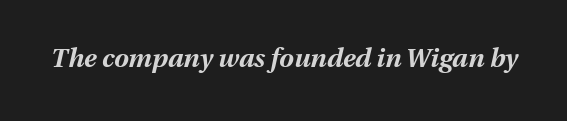
The image shows 26 px bold type, italic (leaning right); set normal letter spacing, not underlined.
